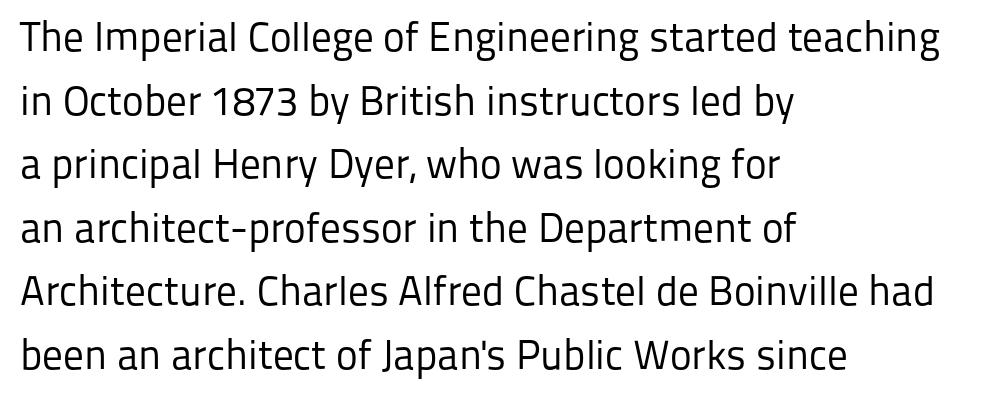
Posture: upright roman. Caption: standard tracking, unaltered. Classification — sans serif. Which margin do the lines hug? The left one — the right edge is uneven. Students, observe: this is what conventionally led text looks like.
